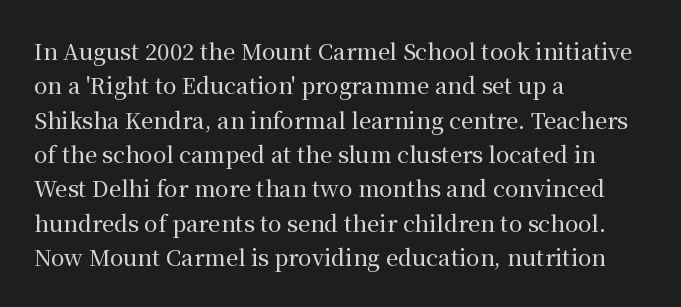
The image shows 22 px text type, upright; set left-aligned, normal line spacing (1.56x), normal letter spacing, not underlined.
